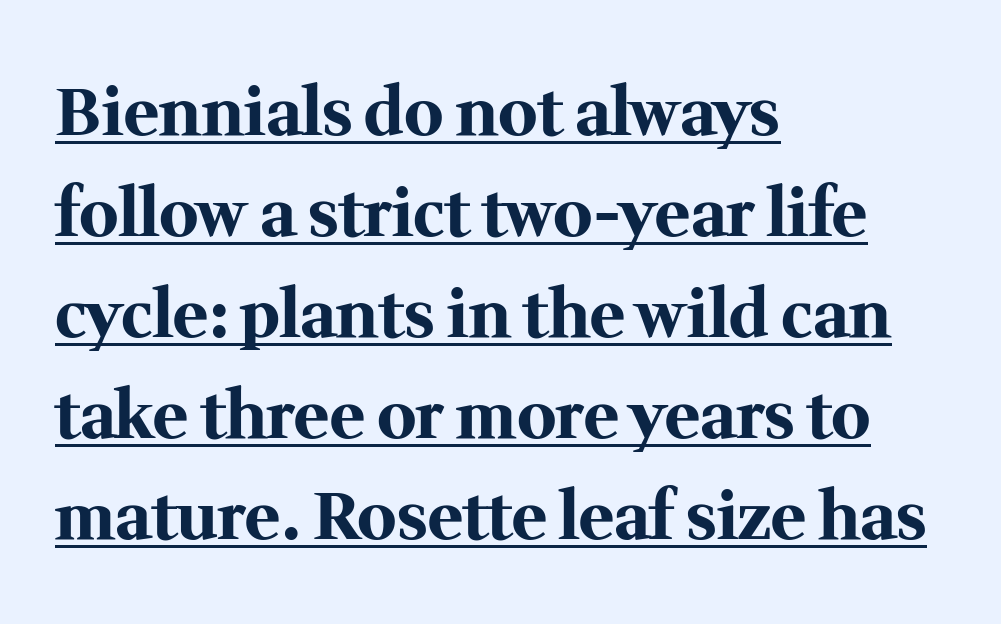
Q: Is the text bold? A: Yes.
Q: Is the text italic (slanted)? A: No, it is upright.
Q: Is the typeface a serif or a sans-serif typeface? A: Serif.
Q: Is the text underlined? A: Yes.
Q: How is the paragraph aligned? A: Left-aligned.
Q: Is the spacing between letters normal or unusually wide? A: Normal.
Q: Is the spacing between lines tight, normal or loose? A: Normal.
Q: Width (condensed, normal, or wide)? A: Normal.
Q: Stroke contrast? A: Medium.
Q: x-height? A: Medium.
Q: Monospaced? A: No.
